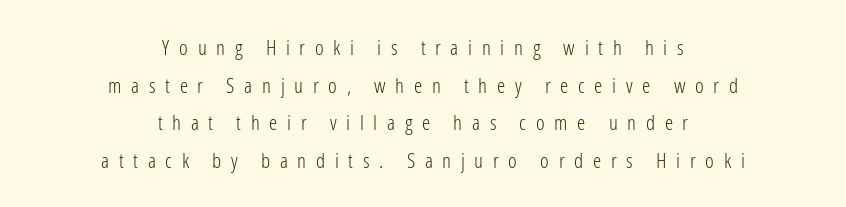
Q: Is the text bold? A: No.
Q: Is the text italic (slanted)? A: No, it is upright.
Q: Is the text underlined? A: No.
Q: How is the paragraph aligned? A: Centered.
Q: Is the spacing between letters normal or unusually wide? A: Unusually wide.
